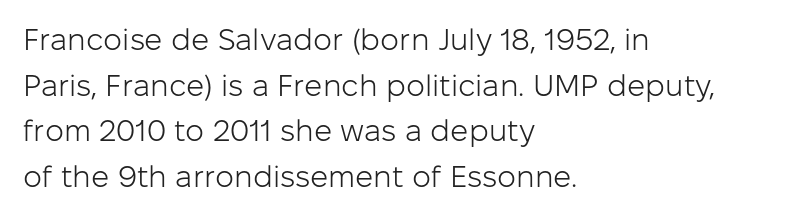
Q: Is the text bold? A: No.
Q: Is the text italic (slanted)? A: No, it is upright.
Q: Is the typeface a serif or a sans-serif typeface? A: Sans-serif.
Q: Is the text underlined? A: No.
Q: How is the paragraph aligned? A: Left-aligned.
Q: Is the spacing between letters normal or unusually wide? A: Normal.
Q: Is the spacing between lines tight, normal or loose? A: Normal.
Q: Width (condensed, normal, or wide)? A: Normal.
Q: Stroke contrast? A: Low.
Q: x-height? A: Medium.
Q: Monospaced? A: No.
